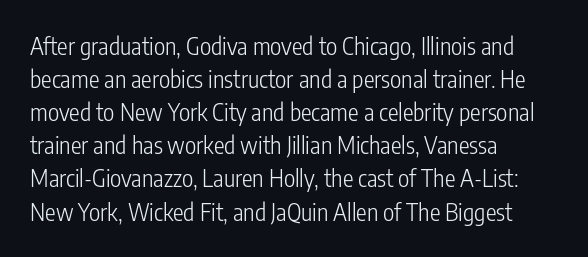
Q: Is the text bold? A: No.
Q: Is the text italic (slanted)? A: No, it is upright.
Q: Is the text underlined? A: No.
Q: How is the paragraph aligned? A: Left-aligned.
Q: Is the spacing between letters normal or unusually wide? A: Normal.
Q: Is the spacing between lines tight, normal or loose? A: Normal.
